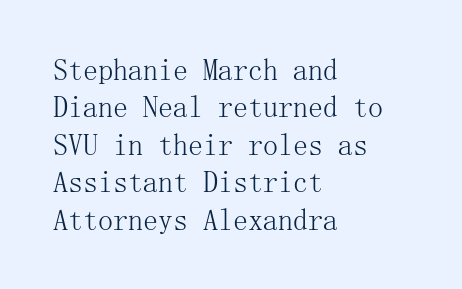
The image shows 30 px light serif type, upright; set left-aligned, normal line spacing (1.25x), normal letter spacing, not underlined; medium stroke contrast and a medium x-height.
